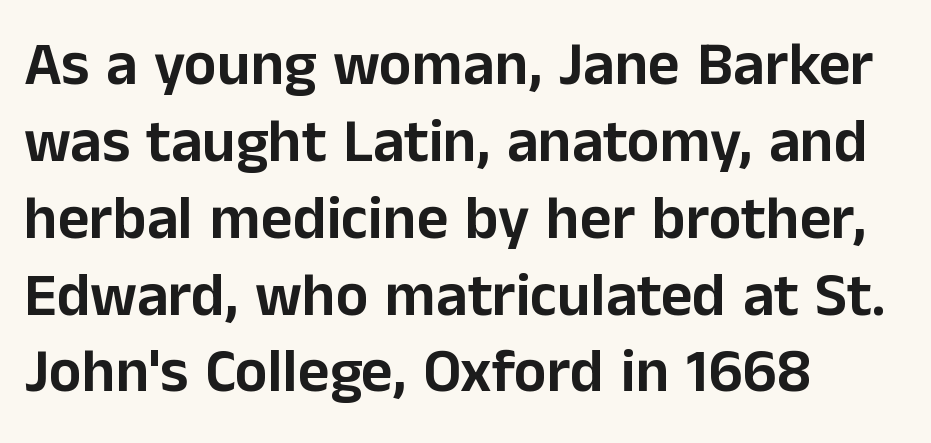
{"serif": "no", "italic": "no", "width": "normal", "stroke_contrast": "low", "x_height": "medium", "monospaced": "no", "underline": "no", "align": "left", "line_spacing": "normal", "line_spacing_ratio": 1.26, "letter_spacing": "normal", "letter_spacing_em": 0.0, "glyph_px": 61}
